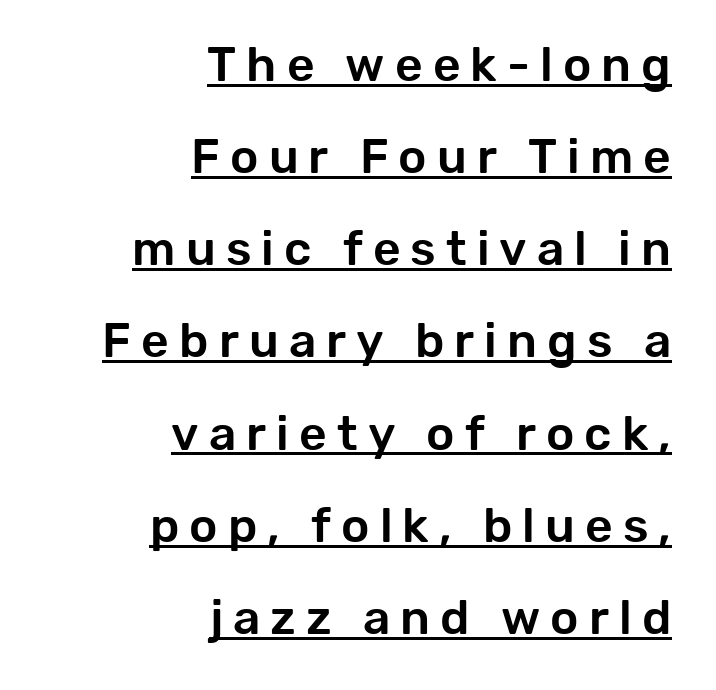
Q: Is the text italic (slanted)? A: No, it is upright.
Q: Is the typeface a serif or a sans-serif typeface? A: Sans-serif.
Q: Is the text underlined? A: Yes.
Q: How is the paragraph aligned? A: Right-aligned.
Q: Is the spacing between letters normal or unusually wide? A: Unusually wide.
Q: Is the spacing between lines tight, normal or loose? A: Loose.
Q: Width (condensed, normal, or wide)? A: Normal.
Q: Stroke contrast? A: Low.
Q: x-height? A: Medium.
Q: Monospaced? A: No.
